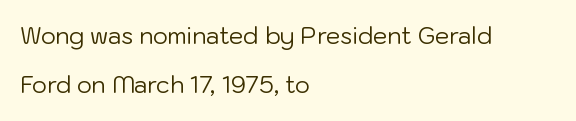
Q: Is the text bold? A: No.
Q: Is the text italic (slanted)? A: No, it is upright.
Q: Is the text underlined? A: No.
Q: How is the paragraph aligned? A: Left-aligned.
Q: Is the spacing between letters normal or unusually wide? A: Normal.
Q: Is the spacing between lines tight, normal or loose? A: Loose.
